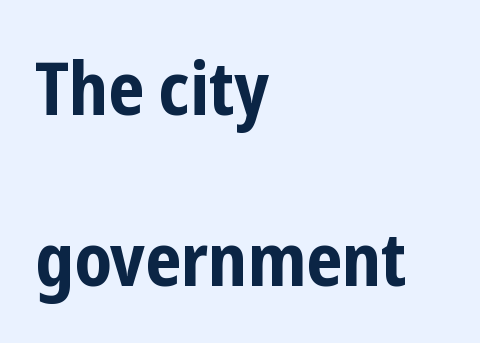
Q: Is the text bold? A: Yes.
Q: Is the text italic (slanted)? A: No, it is upright.
Q: Is the typeface a serif or a sans-serif typeface? A: Sans-serif.
Q: Is the text underlined? A: No.
Q: How is the paragraph aligned? A: Left-aligned.
Q: Is the spacing between letters normal or unusually wide? A: Normal.
Q: Is the spacing between lines tight, normal or loose? A: Loose.
Q: Width (condensed, normal, or wide)? A: Condensed.
Q: Stroke contrast? A: Low.
Q: x-height? A: Medium.
Q: Monospaced? A: No.
